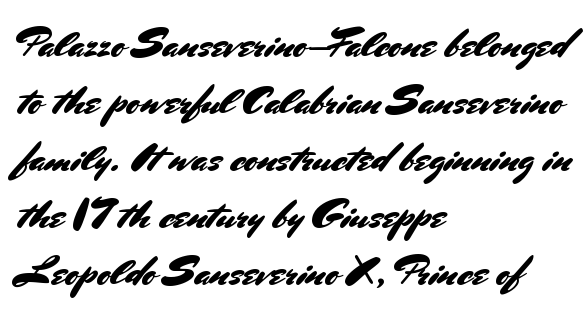
{"serif": "no", "width": "normal", "stroke_contrast": "medium", "x_height": "small", "monospaced": "no", "underline": "no", "align": "left", "line_spacing": "normal", "line_spacing_ratio": 1.39, "letter_spacing": "normal", "letter_spacing_em": 0.0, "glyph_px": 41}
